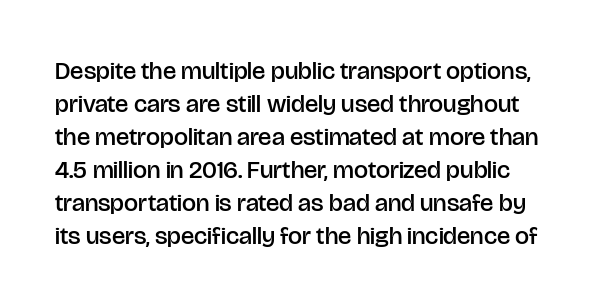
{"italic": "no", "bold": "semi", "underline": "no", "line_spacing": "normal", "line_spacing_ratio": 1.32, "letter_spacing": "normal", "letter_spacing_em": 0.0, "glyph_px": 25}
